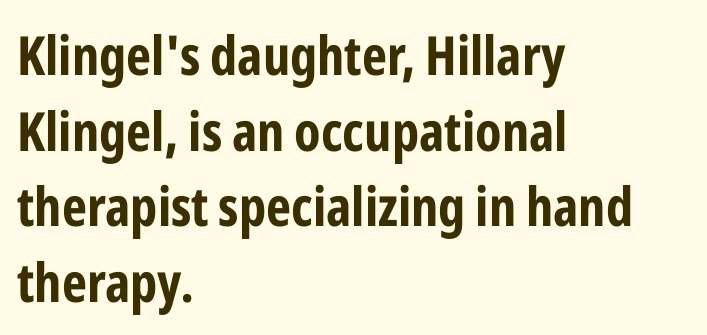
The rendering uses natural spacing where letterforms have individual widths. Stroke terminals: plain, sans-serif. The ragged edge is on the right, which tells us the setting is flush left. Heavy, bold letterforms. Clear beneath every line of the passage.
